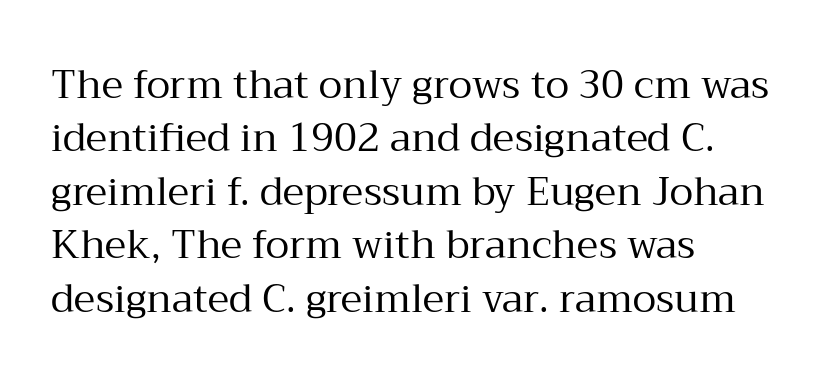
Q: Is the text bold? A: No.
Q: Is the text italic (slanted)? A: No, it is upright.
Q: Is the typeface a serif or a sans-serif typeface? A: Serif.
Q: Is the text underlined? A: No.
Q: How is the paragraph aligned? A: Left-aligned.
Q: Is the spacing between letters normal or unusually wide? A: Normal.
Q: Is the spacing between lines tight, normal or loose? A: Normal.
Q: Width (condensed, normal, or wide)? A: Normal.
Q: Stroke contrast? A: Medium.
Q: x-height? A: Medium.
Q: Monospaced? A: No.
